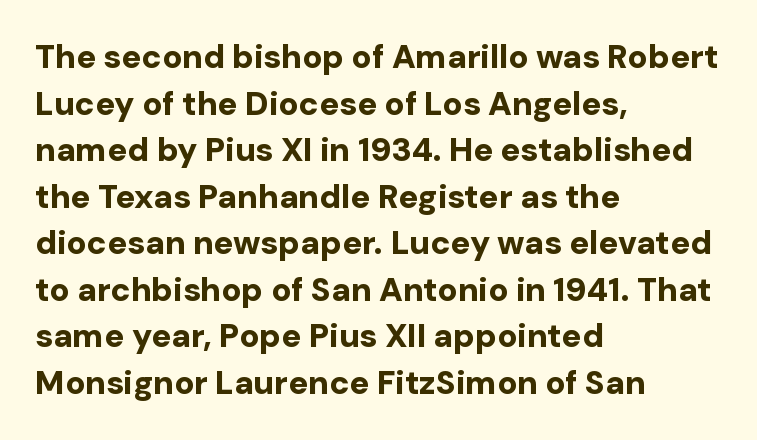
Q: Is the text bold? A: Yes.
Q: Is the text italic (slanted)? A: No, it is upright.
Q: Is the typeface a serif or a sans-serif typeface? A: Sans-serif.
Q: Is the text underlined? A: No.
Q: How is the paragraph aligned? A: Left-aligned.
Q: Is the spacing between letters normal or unusually wide? A: Normal.
Q: Is the spacing between lines tight, normal or loose? A: Normal.
Q: Width (condensed, normal, or wide)? A: Normal.
Q: Stroke contrast? A: Low.
Q: x-height? A: Medium.
Q: Monospaced? A: No.
